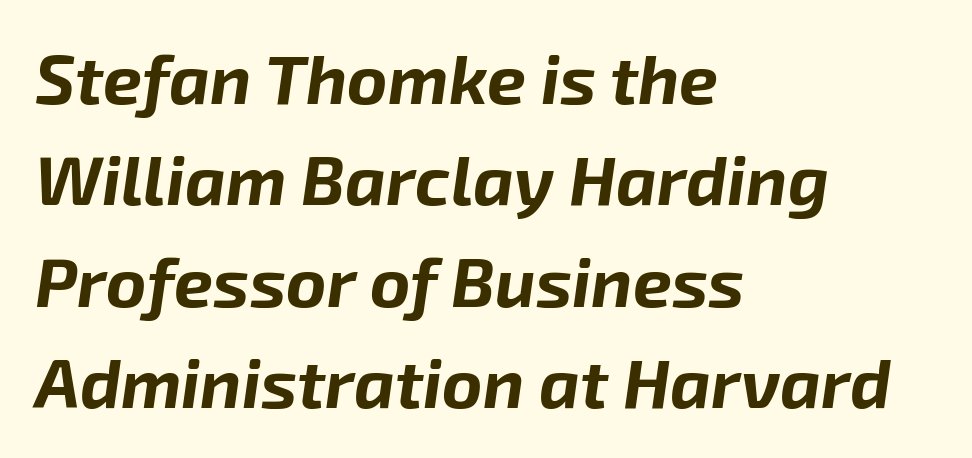
Unmarked baselines from the first word to the last. Its strokes are broad and dark, the hallmark of bold type. Summary of vertical rhythm: regular, with standard interline spacing. These lines are rendered in a variable-pitch font. Short and long lines alike share a common starting point at left.
